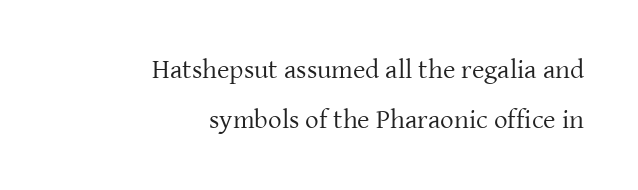
Q: Is the text bold? A: No.
Q: Is the text italic (slanted)? A: No, it is upright.
Q: Is the text underlined? A: No.
Q: How is the paragraph aligned? A: Right-aligned.
Q: Is the spacing between letters normal or unusually wide? A: Normal.
